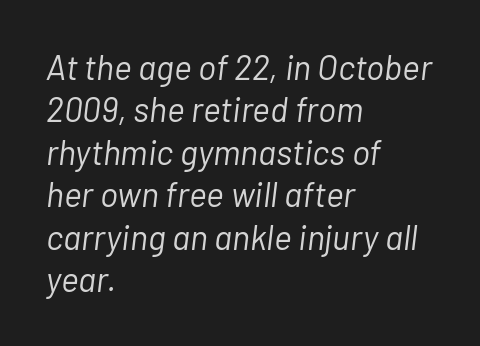
The image shows 34 px light type, italic (leaning right); set left-aligned, normal line spacing (1.25x), normal letter spacing, not underlined; low stroke contrast and a medium x-height.
